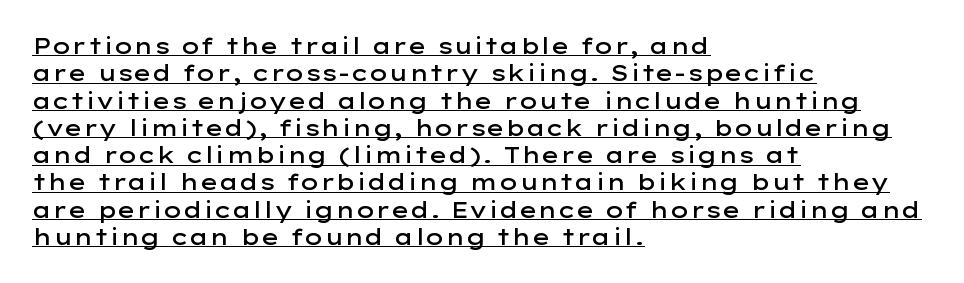
Q: Is the text bold? A: Semi-bold.
Q: Is the text italic (slanted)? A: No, it is upright.
Q: Is the text underlined? A: Yes.
Q: How is the paragraph aligned? A: Left-aligned.
Q: Is the spacing between letters normal or unusually wide? A: Normal.
